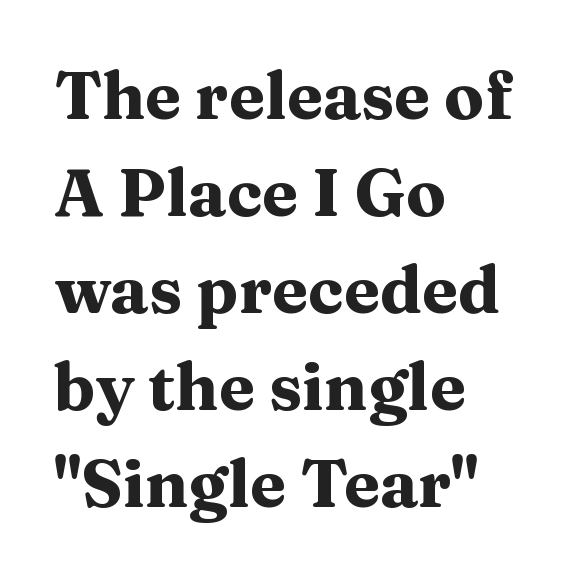
{"serif": "yes", "italic": "no", "bold": "yes", "weight": "heavy", "width": "wide", "stroke_contrast": "medium", "x_height": "medium", "monospaced": "no", "underline": "no", "align": "left", "line_spacing": "normal", "line_spacing_ratio": 1.47, "letter_spacing": "normal", "letter_spacing_em": 0.0, "glyph_px": 66}
